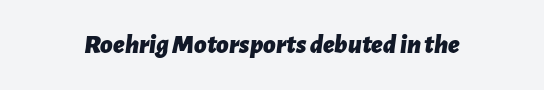
Slant detected: the letters are inclined. The passage shown has conventional tracking throughout. Each glyph is drawn with heavy, bold strokes. A clean baseline with only descenders dipping below it.
